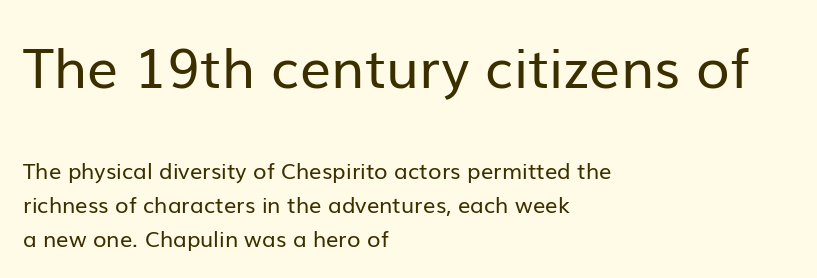
Q: Is the text bold? A: No.
Q: Is the text italic (slanted)? A: No, it is upright.
Q: Is the typeface a serif or a sans-serif typeface? A: Sans-serif.
Q: Is the text underlined? A: No.
Q: How is the paragraph aligned? A: Left-aligned.
Q: Is the spacing between letters normal or unusually wide? A: Normal.
Q: Is the spacing between lines tight, normal or loose? A: Normal.
Q: Which block of text is set in a larger size, the first (top) or the second (bottom)? A: The first (top) one.
Q: Width (condensed, normal, or wide)? A: Normal.
Q: Stroke contrast? A: Low.
Q: x-height? A: Medium.
Q: Monospaced? A: No.
